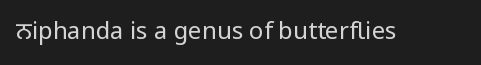
{"italic": "no", "bold": "no", "underline": "no", "letter_spacing": "normal", "letter_spacing_em": 0.0, "glyph_px": 24}
